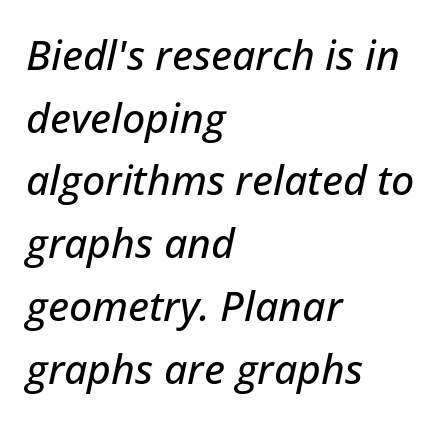
Standard letterfit; no display-style spreading of the glyphs. The rendering uses natural spacing where letterforms have individual widths. The rows are spaced the way most documents space them. The string is rendered with underlining switched off. Notice how the stems are inclined rather than vertical — that's the hallmark of italics. The setting favours the left margin, as ordinary paragraphs usually do.
